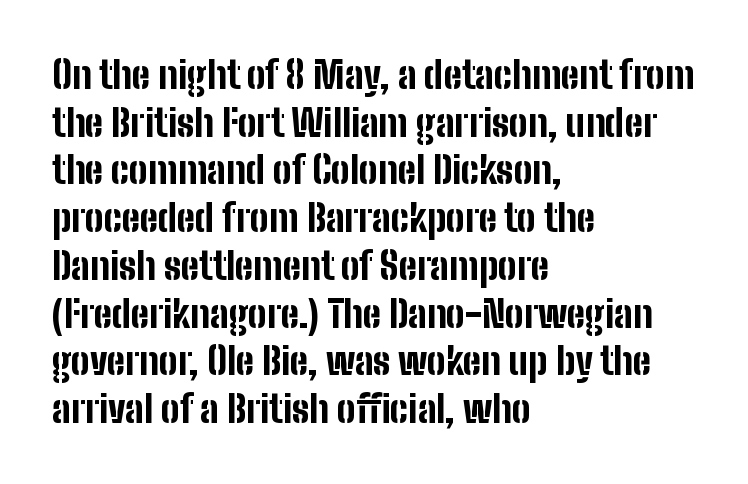
Its strokes are broad and dark, the hallmark of bold type. Has an underline been added? It has not. You could not count columns in this text — the font is proportionally spaced. Line beginnings align vertically; line endings do not. The letters stand upright; this is a roman face. Nothing unusual about the tracking: characters are spaced as the font intends.
